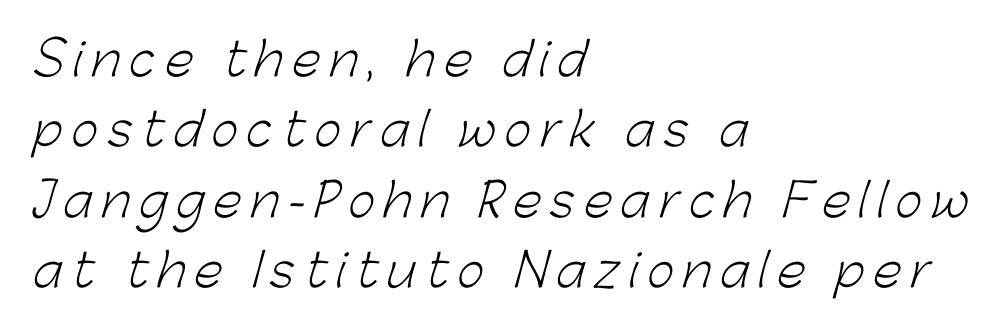
The tracking jumps out immediately: characters are airy and widely separated. Left-aligned paragraph, ragged on the right. Normally led — the rows are evenly, conventionally spaced. The baseline area is clear. Heaviness? Minimal to ordinary, like unemphasized prose.
